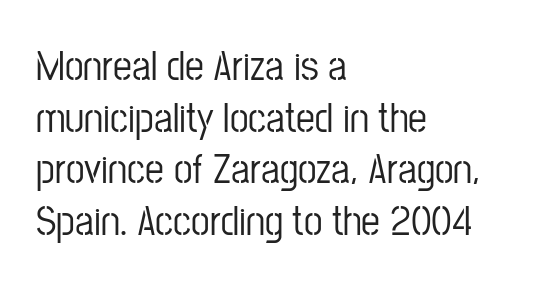
Note the varied advance widths — an 'i' is clearly narrower than an 'm'. Nobody touched the tracking dial on this one. Upright lettering throughout. These lines are composed in type without serifs. Notice how the passage keeps a crisp vertical edge on the left only.
